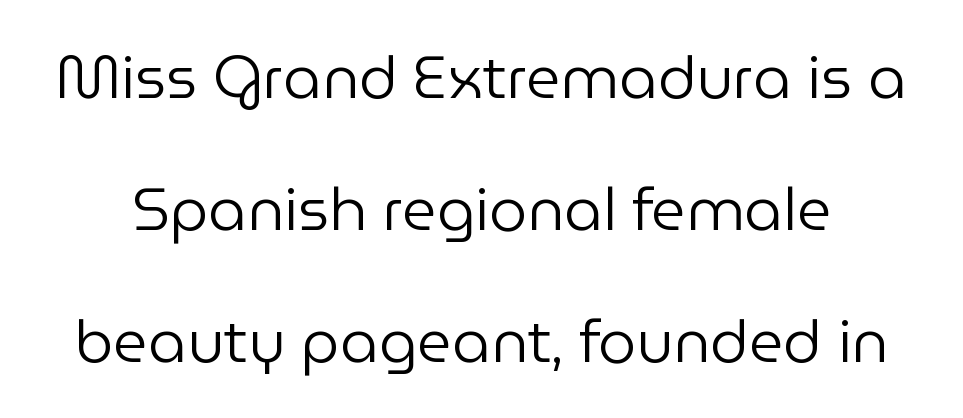
{"serif": "no", "italic": "no", "bold": "no", "weight": "regular", "width": "normal", "stroke_contrast": "low", "x_height": "medium", "monospaced": "no", "underline": "no", "line_spacing": "loose", "line_spacing_ratio": 2.2, "letter_spacing": "normal", "letter_spacing_em": 0.0, "glyph_px": 60}
